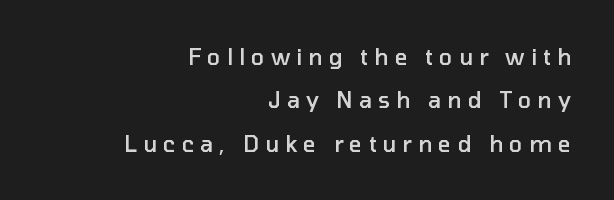
The passage shown has open, widely tracked lettering throughout. If you drew a ruler down the right edge, every line would touch it. Quick note: interline space is abundant. Emphasis by weight is partial: semibold. The lettering holds an erect, upright posture throughout. No word sits above an underline.
